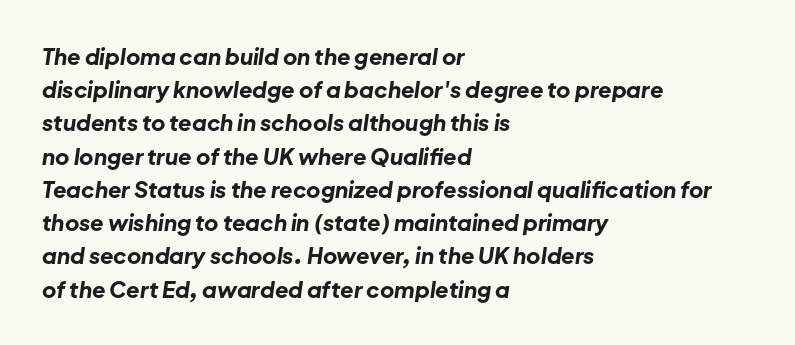
The image shows 22 px bold type, italic (leaning right); set left-aligned, normal line spacing (1.51x), normal letter spacing, not underlined.
